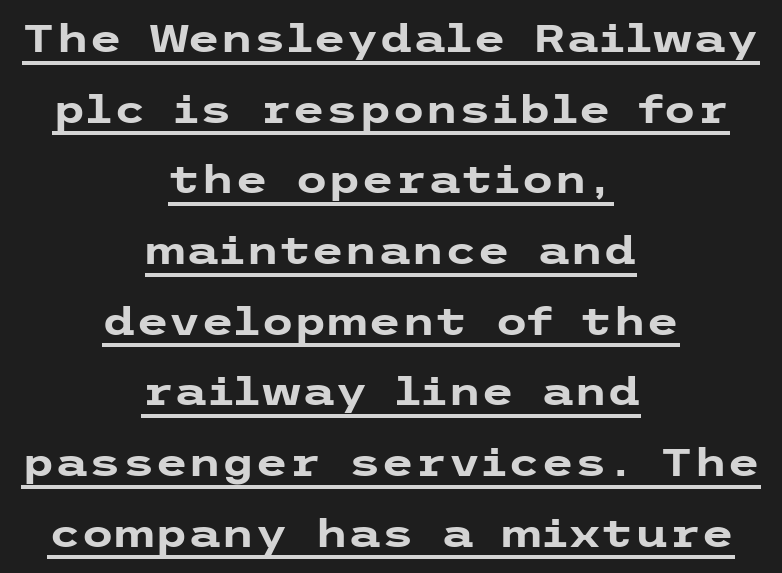
Characters remain perfectly vertical along every line. These characters rest on top of a visible drawn line. This is sans-serif lettering, the kind often seen on screens and signage. On the weight axis this lands at bold, roughly 700.
